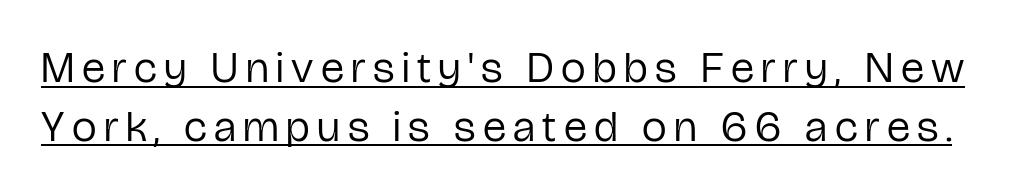
Q: Is the text bold? A: No.
Q: Is the text italic (slanted)? A: No, it is upright.
Q: Is the typeface a serif or a sans-serif typeface? A: Sans-serif.
Q: Is the text underlined? A: Yes.
Q: Is the spacing between lines tight, normal or loose? A: Normal.
Q: Width (condensed, normal, or wide)? A: Condensed.
Q: Stroke contrast? A: Low.
Q: x-height? A: Medium.
Q: Monospaced? A: No.
